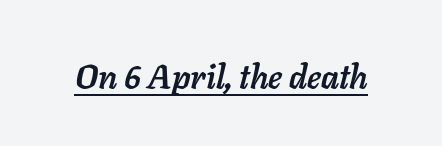
Q: Is the text bold? A: Yes.
Q: Is the text italic (slanted)? A: Yes, it leans right by about 11 degrees.
Q: Is the text underlined? A: Yes.
Q: Is the spacing between letters normal or unusually wide? A: Normal.
Q: Width (condensed, normal, or wide)? A: Normal.
Q: Stroke contrast? A: Low.
Q: x-height? A: Medium.
Q: Monospaced? A: No.
